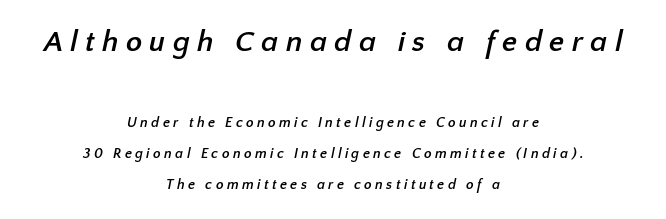
{"serif": "no", "bold": "yes", "weight": "semibold", "width": "normal", "stroke_contrast": "low", "x_height": "medium", "monospaced": "no", "underline": "no", "align": "center", "line_spacing": "loose", "line_spacing_ratio": 2.21, "letter_spacing": "wide", "letter_spacing_em": 0.24, "larger_block": "first", "size_ratio": 2.14, "glyph_px": 30}
